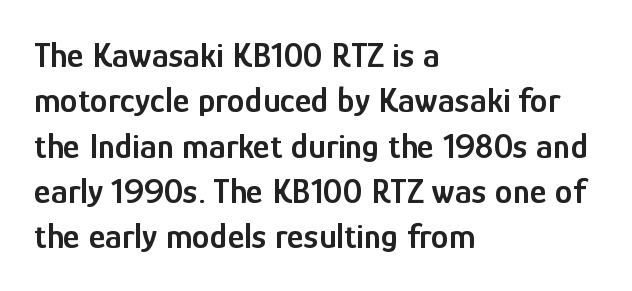
{"serif": "no", "italic": "no", "bold": "semi", "weight": "semibold", "width": "condensed", "stroke_contrast": "low", "x_height": "medium", "monospaced": "no", "underline": "no", "align": "left", "line_spacing": "normal", "line_spacing_ratio": 1.26, "letter_spacing": "normal", "letter_spacing_em": 0.0, "glyph_px": 36}
